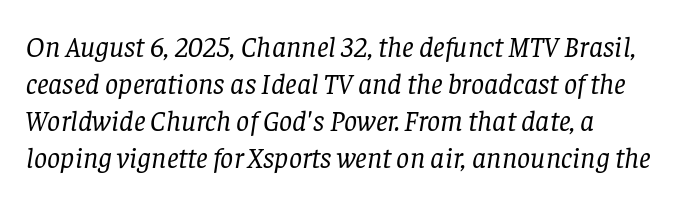
The rendering uses a moderate line-height, typical for paragraphs. Looking at the ascenders, they clearly lean. The horizontal fit of the characters is conventional and even. Vertical stems look standard width or narrower in stroke. A bare baseline throughout the passage. Each letter keeps its own natural width here, so spacing adapts to shape.
